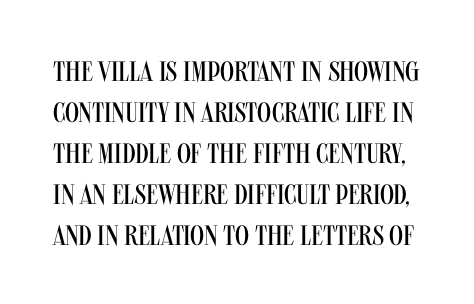
Q: Is the text bold? A: No.
Q: Is the text italic (slanted)? A: No, it is upright.
Q: Is the typeface a serif or a sans-serif typeface? A: Sans-serif.
Q: Is the text underlined? A: No.
Q: Is the spacing between letters normal or unusually wide? A: Normal.
Q: Is the spacing between lines tight, normal or loose? A: Normal.
Q: Width (condensed, normal, or wide)? A: Condensed.
Q: Stroke contrast? A: Medium.
Q: x-height? A: Large.
Q: Monospaced? A: No.
